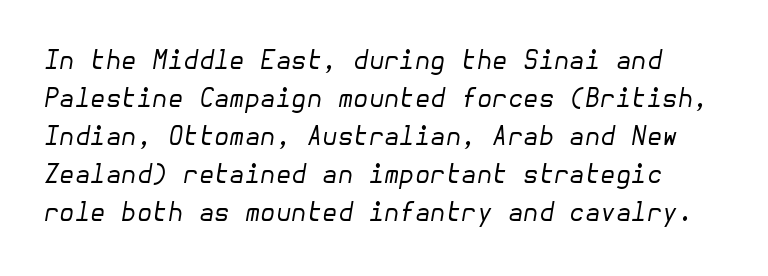
{"italic": "yes", "lean": "right", "slant_degrees": 10, "bold": "no", "underline": "no", "line_spacing": "normal", "line_spacing_ratio": 1.52, "letter_spacing": "normal", "letter_spacing_em": 0.0, "glyph_px": 25}
